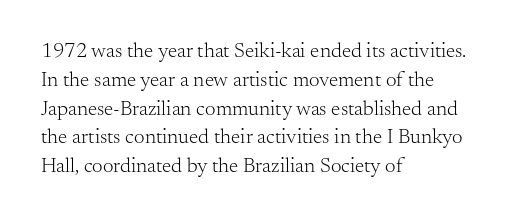
Q: Is the text bold? A: No.
Q: Is the text italic (slanted)? A: No, it is upright.
Q: Is the text underlined? A: No.
Q: How is the paragraph aligned? A: Left-aligned.
Q: Is the spacing between letters normal or unusually wide? A: Normal.
Q: Is the spacing between lines tight, normal or loose? A: Normal.
